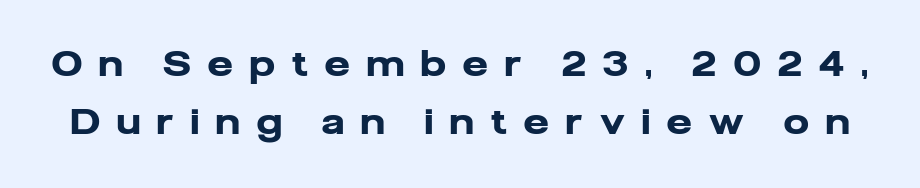
{"serif": "no", "italic": "no", "bold": "yes", "weight": "heavy", "width": "normal", "stroke_contrast": "low", "x_height": "medium", "monospaced": "no", "underline": "no", "line_spacing": "normal", "line_spacing_ratio": 1.66, "letter_spacing": "wide", "letter_spacing_em": 0.5, "glyph_px": 35}
